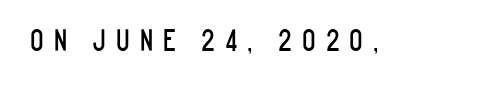
{"serif": "no", "italic": "no", "width": "condensed", "stroke_contrast": "low", "x_height": "large", "monospaced": "no", "underline": "no", "letter_spacing": "wide", "letter_spacing_em": 0.36, "glyph_px": 28}
